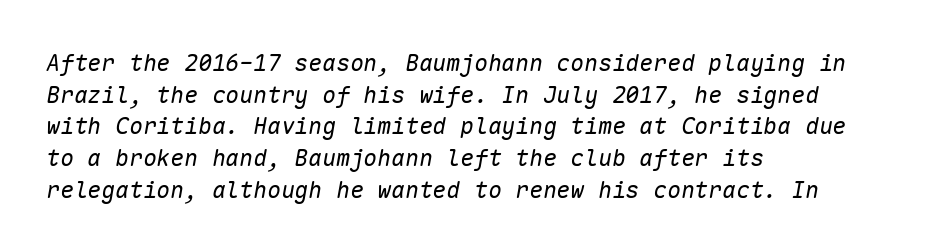
Q: Is the text bold? A: No.
Q: Is the text italic (slanted)? A: Yes, it leans right by about 10 degrees.
Q: Is the text underlined? A: No.
Q: How is the paragraph aligned? A: Left-aligned.
Q: Is the spacing between letters normal or unusually wide? A: Normal.
Q: Is the spacing between lines tight, normal or loose? A: Normal.
